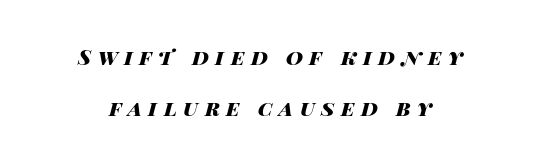
Q: Is the text bold? A: Yes.
Q: Is the text italic (slanted)? A: Yes, it leans right by about 14 degrees.
Q: Is the text underlined? A: No.
Q: How is the paragraph aligned? A: Centered.
Q: Is the spacing between letters normal or unusually wide? A: Unusually wide.
Q: Is the spacing between lines tight, normal or loose? A: Loose.
